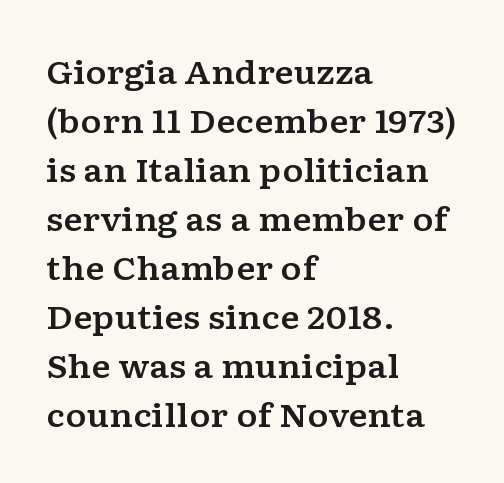
The image shows 32 px wide serif type, upright; set left-aligned, normal line spacing (1.53x), normal letter spacing, not underlined; low stroke contrast and a medium x-height.
